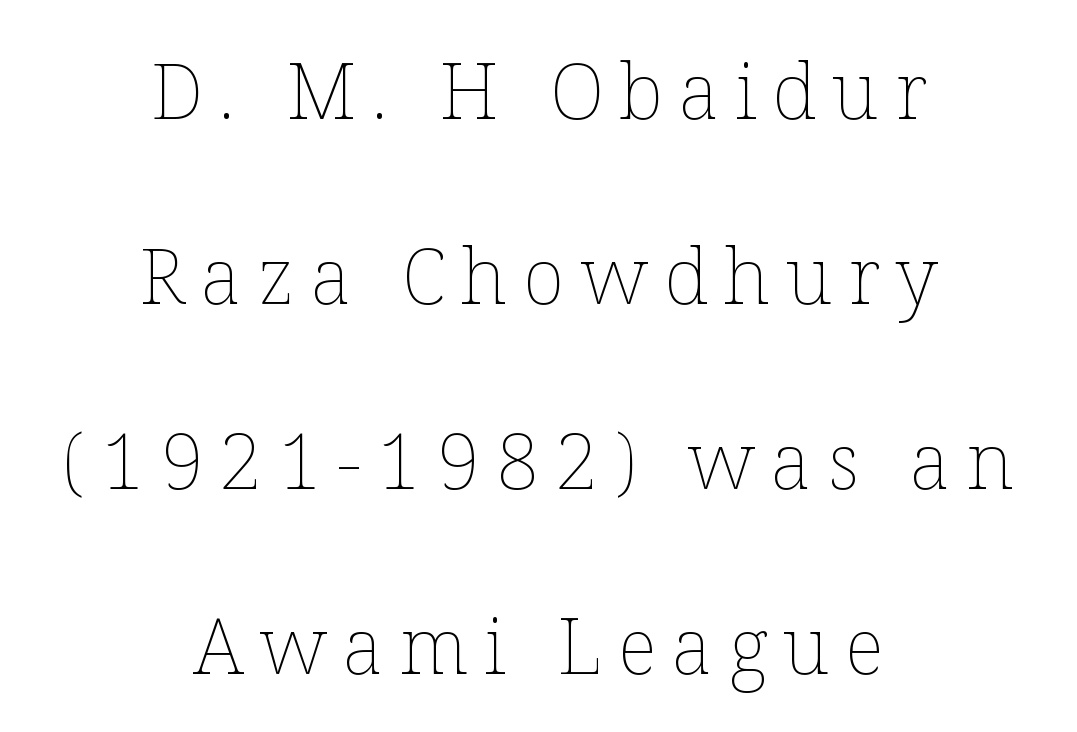
Q: Is the text bold? A: No.
Q: Is the text italic (slanted)? A: No, it is upright.
Q: Is the text underlined? A: No.
Q: How is the paragraph aligned? A: Centered.
Q: Is the spacing between letters normal or unusually wide? A: Unusually wide.
Q: Is the spacing between lines tight, normal or loose? A: Loose.
Q: Width (condensed, normal, or wide)? A: Normal.
Q: Stroke contrast? A: Low.
Q: x-height? A: Medium.
Q: Monospaced? A: No.
